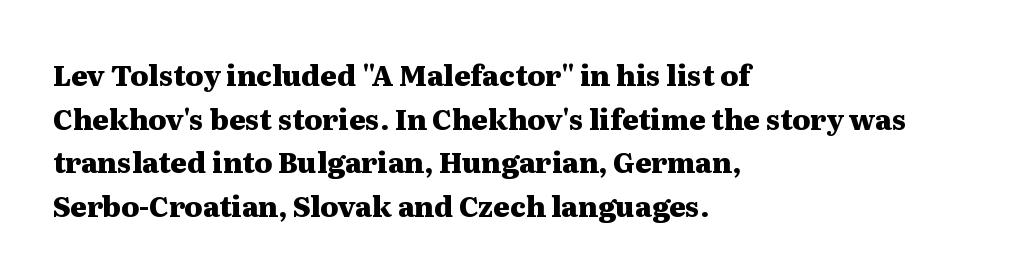
{"serif": "yes", "italic": "no", "bold": "yes", "weight": "heavy", "width": "wide", "stroke_contrast": "medium", "x_height": "medium", "monospaced": "no", "underline": "no", "align": "left", "line_spacing": "normal", "line_spacing_ratio": 1.56, "letter_spacing": "normal", "letter_spacing_em": 0.0, "glyph_px": 28}
